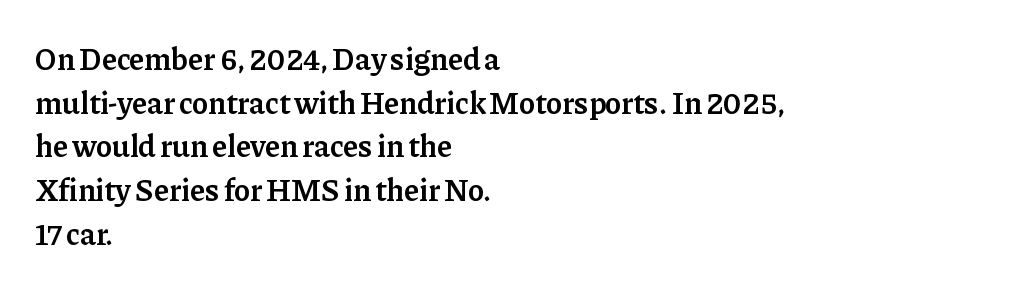
The image shows 31 px semibold serif type, upright; set left-aligned, normal line spacing (1.41x), normal letter spacing, not underlined; low stroke contrast and a medium x-height.
